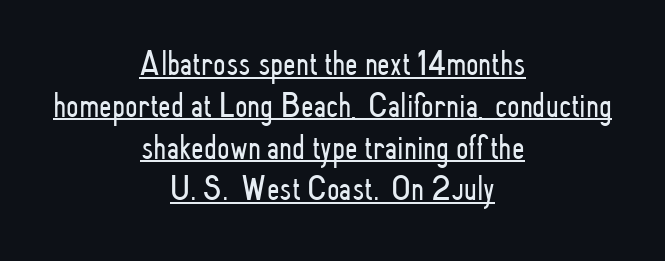
The image shows 36 px light, condensed sans-serif type, upright; set centered, line spacing 1.16x, normal letter spacing, underlined; low stroke contrast and a small x-height.
